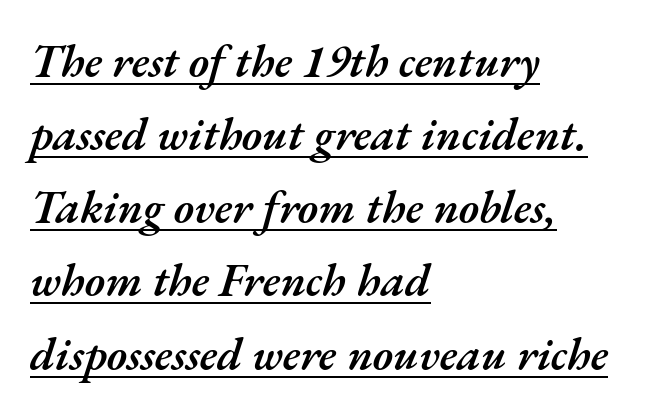
{"italic": "yes", "lean": "right", "slant_degrees": 17, "bold": "semi", "weight": "semibold", "width": "normal", "stroke_contrast": "medium", "x_height": "small", "monospaced": "no", "underline": "yes", "align": "left", "line_spacing": "normal", "line_spacing_ratio": 1.59, "letter_spacing": "normal", "letter_spacing_em": 0.0, "glyph_px": 46}
